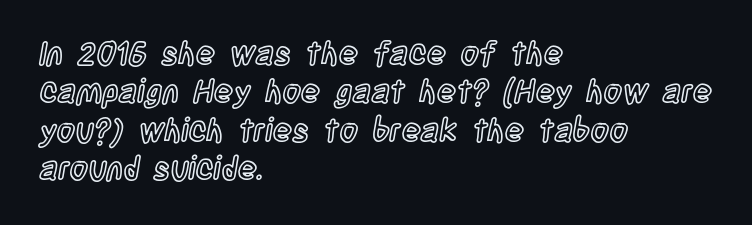
Q: Is the text italic (slanted)? A: Yes.
Q: Is the text underlined? A: No.
Q: How is the paragraph aligned? A: Left-aligned.
Q: Is the spacing between letters normal or unusually wide? A: Normal.
Q: Width (condensed, normal, or wide)? A: Condensed.
Q: x-height? A: Large.
Q: Monospaced? A: No.
